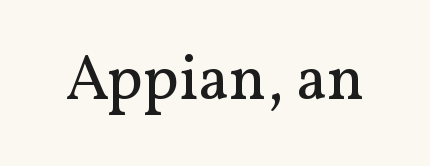
The image shows 63 px regular-weight serif type, upright; set normal letter spacing, not underlined; medium stroke contrast and a medium x-height.
